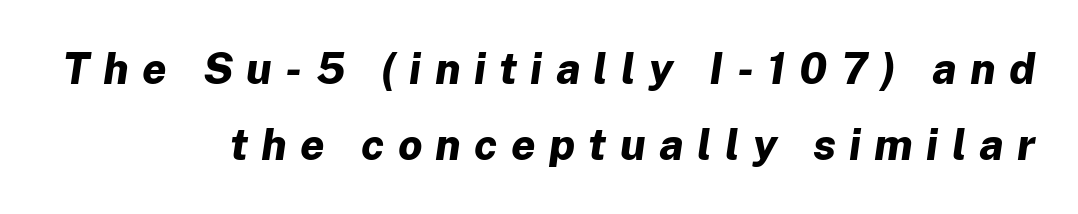
{"italic": "yes", "lean": "right", "slant_degrees": 8, "bold": "yes", "weight": "bold", "width": "normal", "stroke_contrast": "low", "x_height": "medium", "monospaced": "no", "underline": "no", "align": "right", "line_spacing_ratio": 1.77, "letter_spacing": "wide", "letter_spacing_em": 0.31, "glyph_px": 43}
